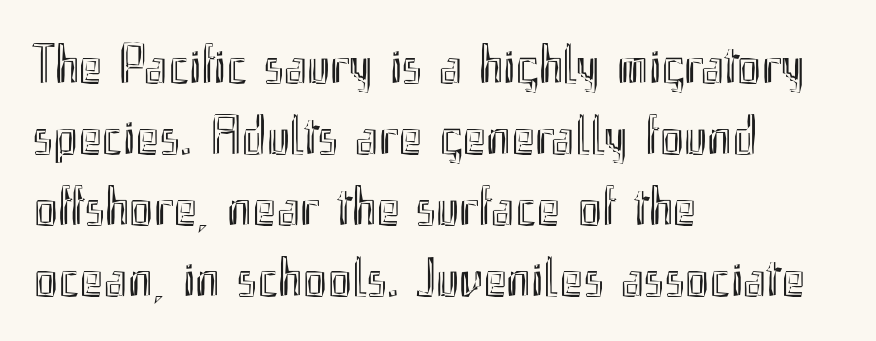
The image shows 56 px condensed type, upright; set left-aligned, normal line spacing (1.27x), normal letter spacing, not underlined; a small x-height.
